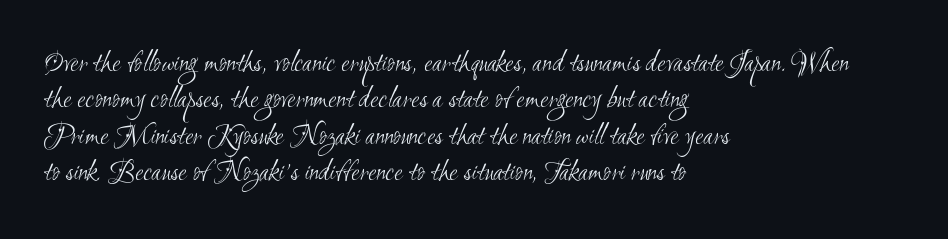
{"serif": "no", "bold": "no", "weight": "light", "width": "condensed", "stroke_contrast": "medium", "x_height": "small", "monospaced": "no", "underline": "no", "align": "left", "line_spacing_ratio": 1.21, "letter_spacing": "normal", "letter_spacing_em": 0.0, "glyph_px": 30}
